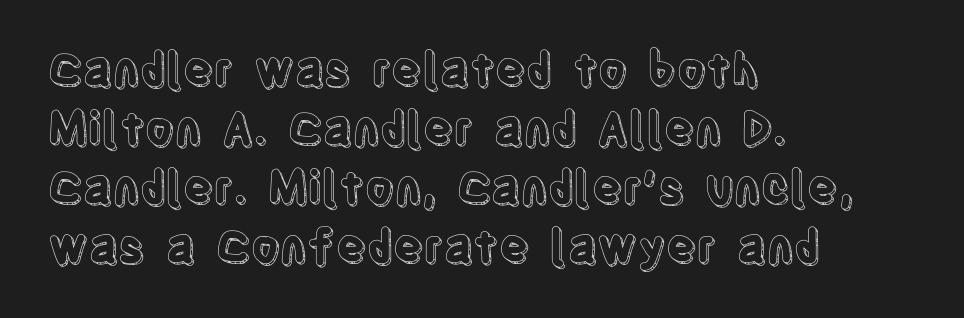
Q: Is the text italic (slanted)? A: No, it is upright.
Q: Is the text underlined? A: No.
Q: How is the paragraph aligned? A: Left-aligned.
Q: Is the spacing between letters normal or unusually wide? A: Normal.
Q: Is the spacing between lines tight, normal or loose? A: Normal.
Q: Width (condensed, normal, or wide)? A: Condensed.
Q: x-height? A: Large.
Q: Monospaced? A: No.
